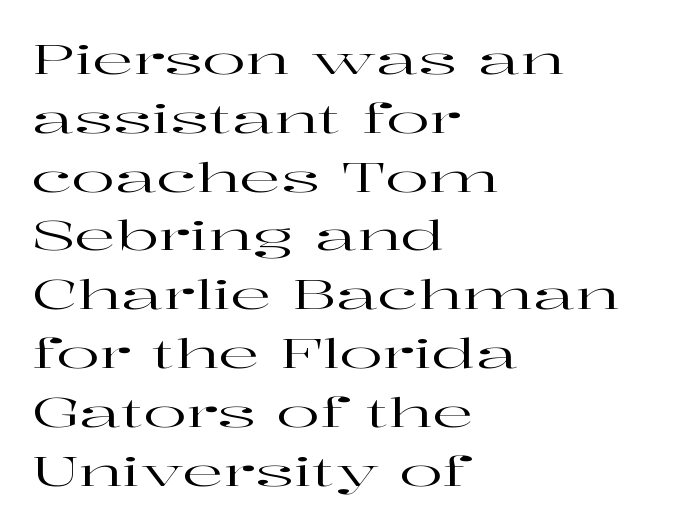
{"serif": "yes", "italic": "no", "width": "wide", "stroke_contrast": "high", "x_height": "medium", "monospaced": "no", "underline": "no", "align": "left", "line_spacing": "normal", "line_spacing_ratio": 1.47, "letter_spacing": "normal", "letter_spacing_em": 0.0, "glyph_px": 40}
